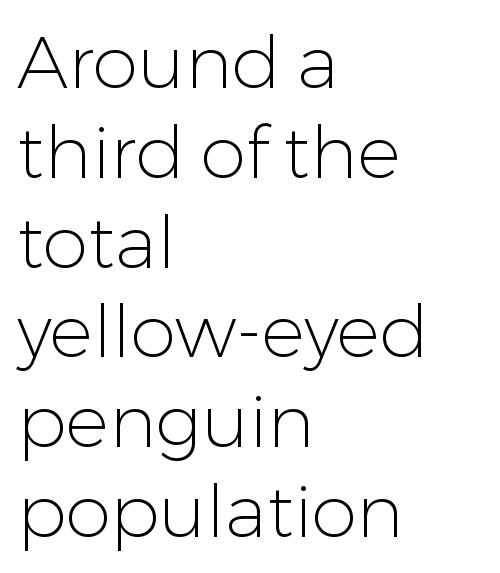
{"serif": "no", "italic": "no", "bold": "no", "weight": "light", "width": "normal", "stroke_contrast": "low", "x_height": "medium", "monospaced": "no", "underline": "no", "align": "left", "line_spacing_ratio": 1.23, "letter_spacing": "normal", "letter_spacing_em": 0.0, "glyph_px": 73}
